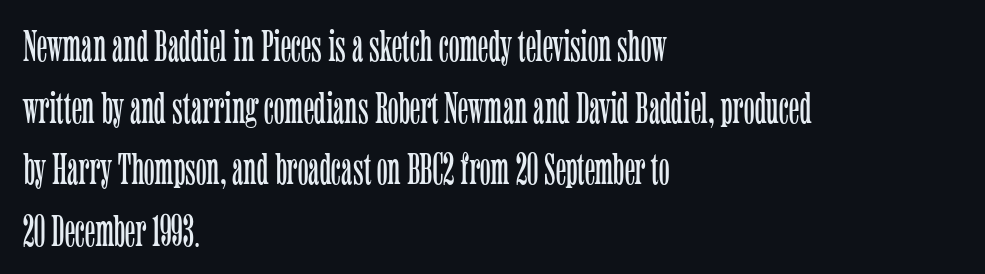
The image shows 45 px light, condensed serif type, upright; set left-aligned, normal line spacing (1.37x), normal letter spacing, not underlined; low stroke contrast and a medium x-height.
